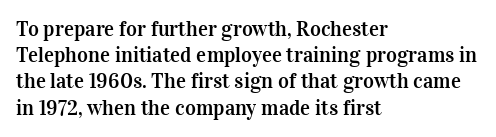
A typesetter would call this leading conventional body-copy spacing. Upright lettering throughout. This rendering uses left alignment, leaving the right contour irregular. The letterforms sit shoulder to shoulder at normal distance. Decoration check: the copy has no underline.
